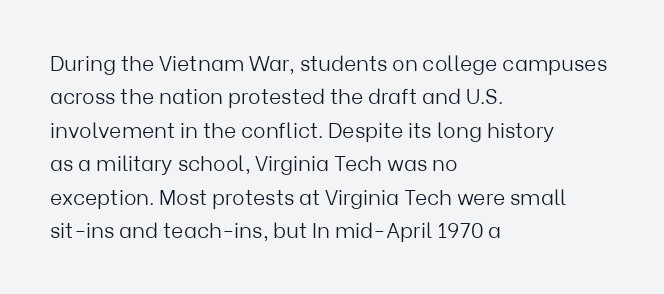
How would I describe the line gaps? Plain and ordinary. Weight: in the light-to-regular range. The type is set solid horizontally, with unmodified tracking. The lines are quadded left.
